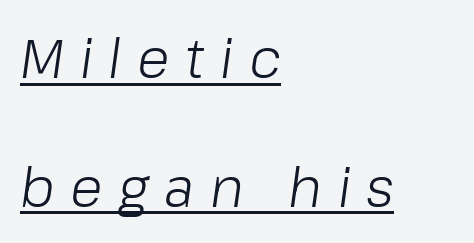
The image shows 54 px light type, italic (leaning right); set left-aligned, loose line spacing (2.38x), unusually wide letter spacing (+0.29 em), underlined; low stroke contrast and a medium x-height.
